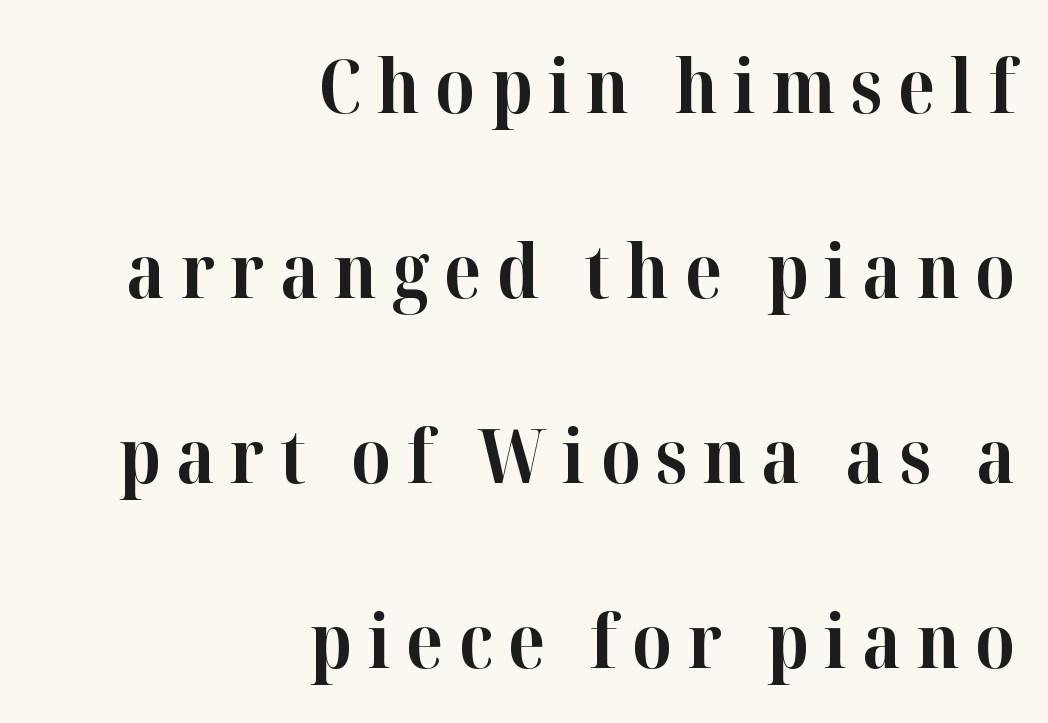
I'd describe the lettering as bold — thick and assertive. The gap between lines stays unmarked. Typographically, this falls in the serif category. Does the lettering tilt? It doesn't — this is upright. The tracking reads as deliberately expanded to a designer's eye.
